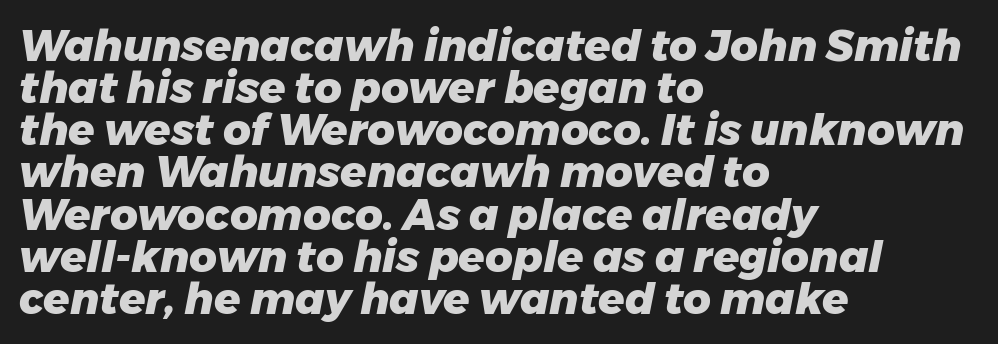
The compositor pushed each line to the left boundary. Between one letter and the next there's only the usual sliver of space. Varying glyph widths throughout — classic text-font behaviour. Rule under the text: the space is simply empty. The characters look thick and weighty, a clear bold.
